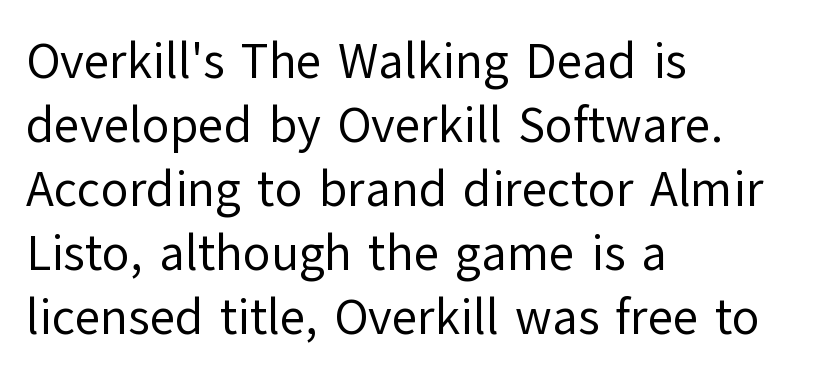
In terms of posture, this sample is upright. The foot of each line stays bare and open. The rows are spaced the way most documents space them. Serif or sans? Sans — the stroke terminals are bare.
